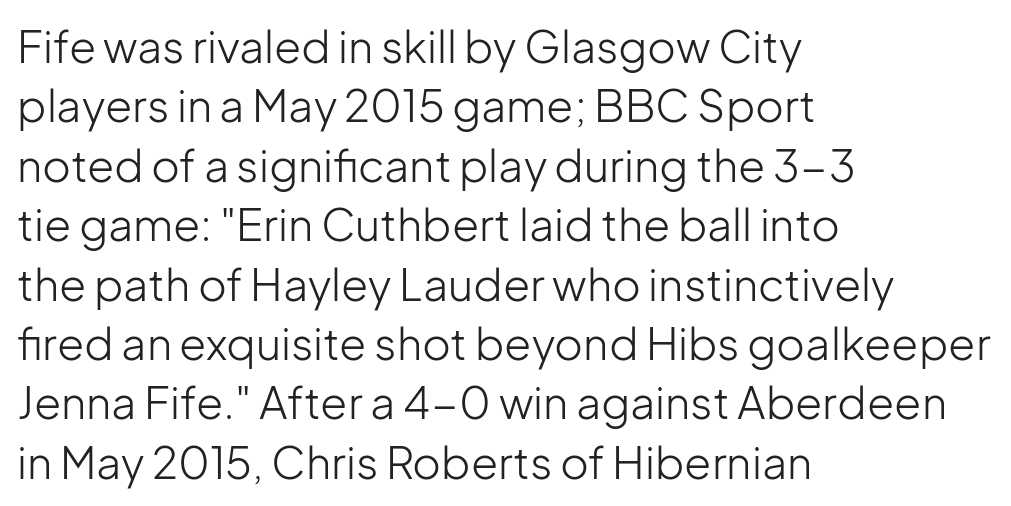
{"serif": "no", "italic": "no", "bold": "no", "weight": "light", "width": "normal", "stroke_contrast": "low", "x_height": "medium", "monospaced": "no", "underline": "no", "align": "left", "line_spacing": "normal", "line_spacing_ratio": 1.35, "letter_spacing": "normal", "letter_spacing_em": 0.0, "glyph_px": 44}
